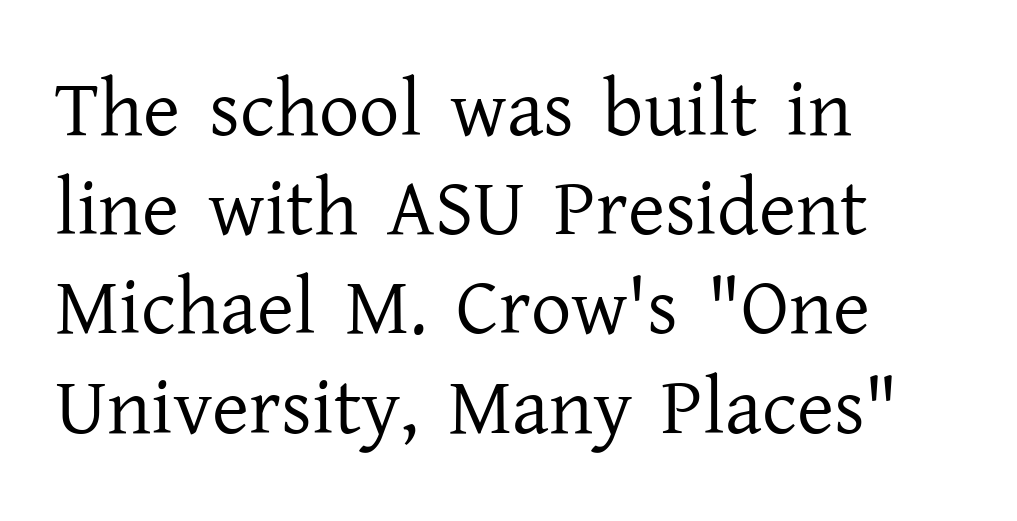
Look at the bottom of the vertical strokes: they flare into serifs here. The text block is weighted toward the left margin, trailing off unevenly rightward. What stands out about the letter spacing? Nothing — it is the standard amount. Each row of text sits above clean, open space.
